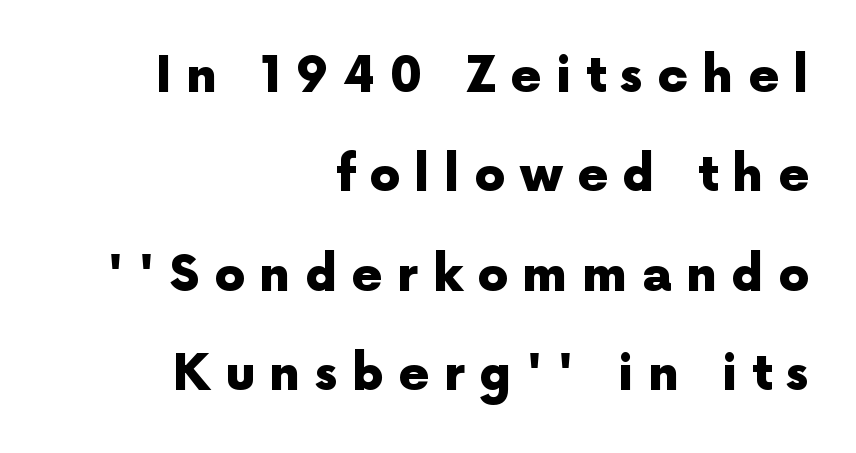
Line ends are locked; line starts wander. The type sits square on the baseline with zero lean. The vertical gap from one line to the next is large. Character widths vary here, with narrow letters taking less room than wide ones.
